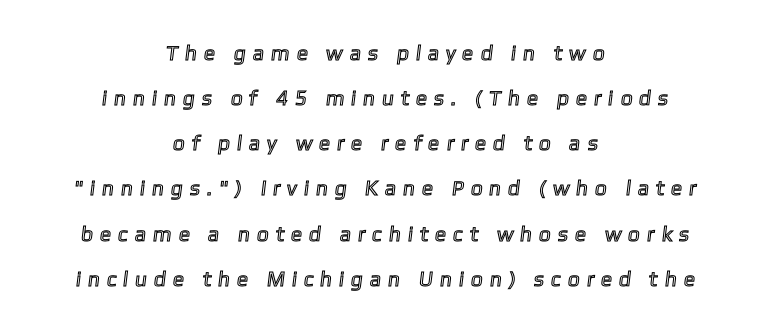
Q: Is the text underlined? A: No.
Q: How is the paragraph aligned? A: Centered.
Q: Is the spacing between letters normal or unusually wide? A: Unusually wide.
Q: Is the spacing between lines tight, normal or loose? A: Loose.
